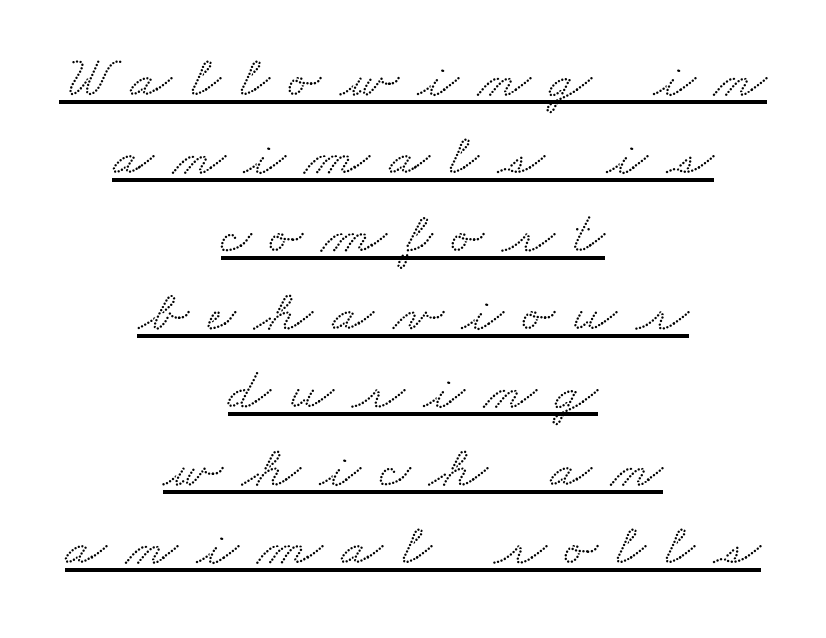
The paragraph has two soft edges and a firm central axis. Typographically, this falls in the serif category. The gaps between neighbouring characters are conspicuously large. Spacing verdict: proportional, widths tailored to each character. Descenders here cross a horizontal rule under the line. The passage shown stacks its lines at a standard gap.
